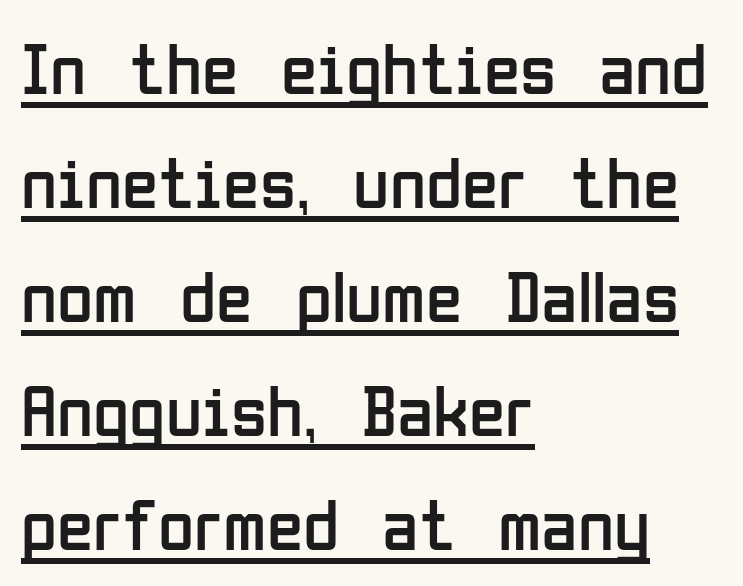
{"serif": "no", "italic": "no", "bold": "no", "weight": "regular", "width": "condensed", "stroke_contrast": "low", "x_height": "medium", "monospaced": "no", "underline": "yes", "align": "left", "line_spacing": "normal", "line_spacing_ratio": 1.54, "letter_spacing": "normal", "letter_spacing_em": 0.0, "glyph_px": 74}
